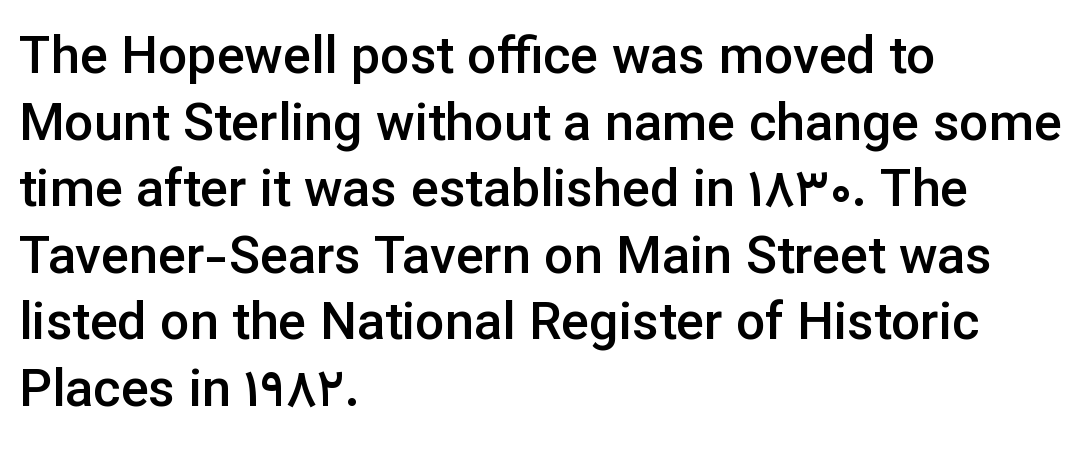
The image shows 52 px semibold sans-serif type, upright; set left-aligned, normal line spacing (1.28x), normal letter spacing, not underlined; low stroke contrast and a medium x-height.
